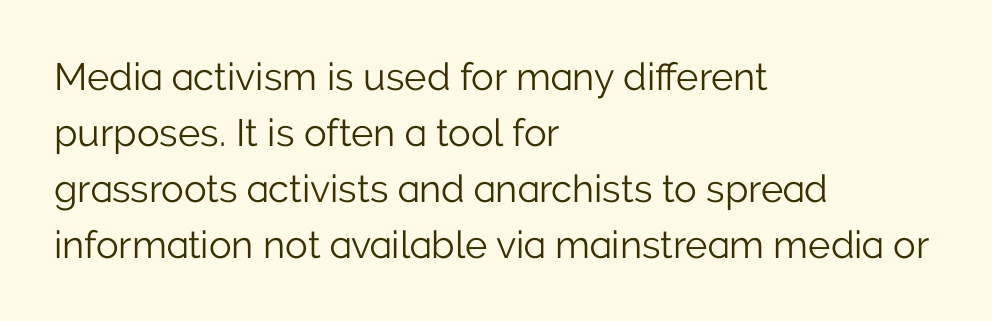
Q: Is the text bold? A: No.
Q: Is the text italic (slanted)? A: No, it is upright.
Q: Is the typeface a serif or a sans-serif typeface? A: Sans-serif.
Q: Is the text underlined? A: No.
Q: How is the paragraph aligned? A: Left-aligned.
Q: Is the spacing between letters normal or unusually wide? A: Normal.
Q: Is the spacing between lines tight, normal or loose? A: Normal.
Q: Width (condensed, normal, or wide)? A: Normal.
Q: Stroke contrast? A: Low.
Q: x-height? A: Medium.
Q: Monospaced? A: No.
